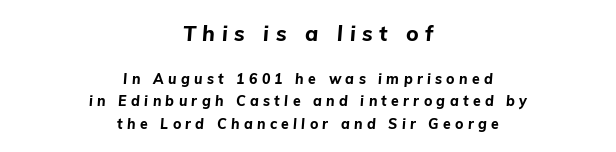
{"italic": "yes", "lean": "right", "slant_degrees": 5, "bold": "yes", "underline": "no", "align": "center", "line_spacing": "normal", "line_spacing_ratio": 1.59, "letter_spacing": "wide", "letter_spacing_em": 0.31, "larger_block": "first", "size_ratio": 1.5, "glyph_px": 21}
